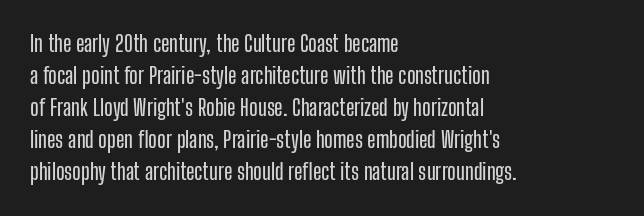
{"italic": "no", "underline": "no", "align": "left", "line_spacing": "normal", "line_spacing_ratio": 1.46, "letter_spacing": "normal", "letter_spacing_em": 0.0, "glyph_px": 22}
